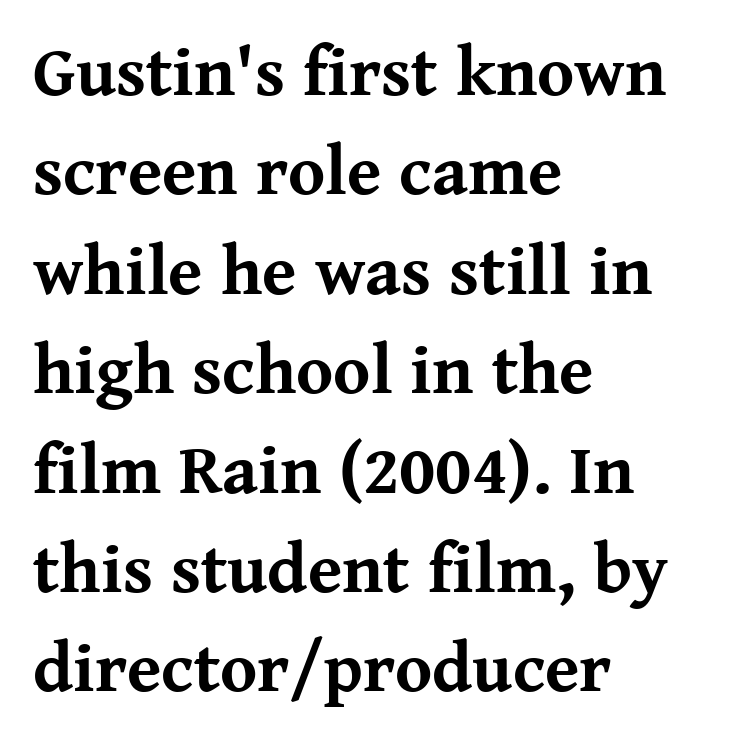
{"serif": "yes", "italic": "no", "bold": "yes", "weight": "bold", "width": "normal", "stroke_contrast": "medium", "x_height": "medium", "monospaced": "no", "underline": "no", "align": "left", "line_spacing": "normal", "line_spacing_ratio": 1.42, "letter_spacing": "normal", "letter_spacing_em": 0.0, "glyph_px": 70}
